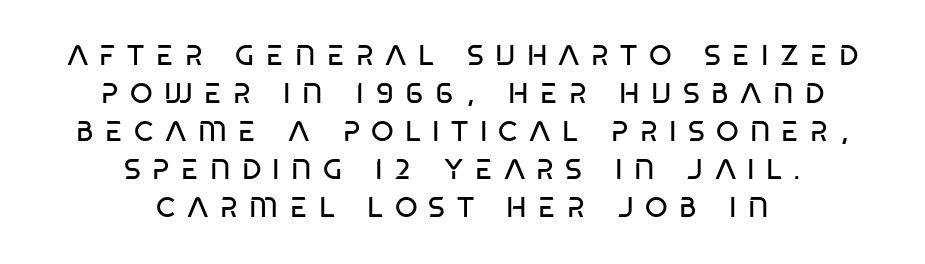
Q: Is the text bold? A: No.
Q: Is the typeface a serif or a sans-serif typeface? A: Sans-serif.
Q: Is the text underlined? A: No.
Q: How is the paragraph aligned? A: Centered.
Q: Is the spacing between letters normal or unusually wide? A: Unusually wide.
Q: Is the spacing between lines tight, normal or loose? A: Normal.
Q: Width (condensed, normal, or wide)? A: Condensed.
Q: Stroke contrast? A: Low.
Q: x-height? A: Large.
Q: Monospaced? A: No.
